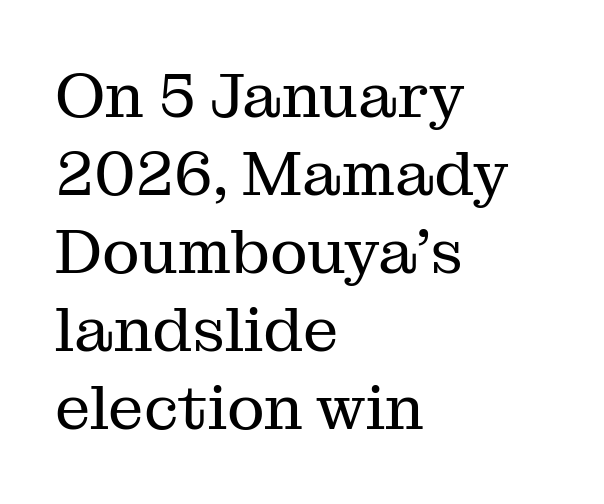
{"serif": "yes", "italic": "no", "bold": "no", "weight": "regular", "width": "normal", "stroke_contrast": "medium", "x_height": "medium", "monospaced": "no", "underline": "no", "align": "left", "line_spacing_ratio": 1.24, "letter_spacing": "normal", "letter_spacing_em": 0.0, "glyph_px": 63}
